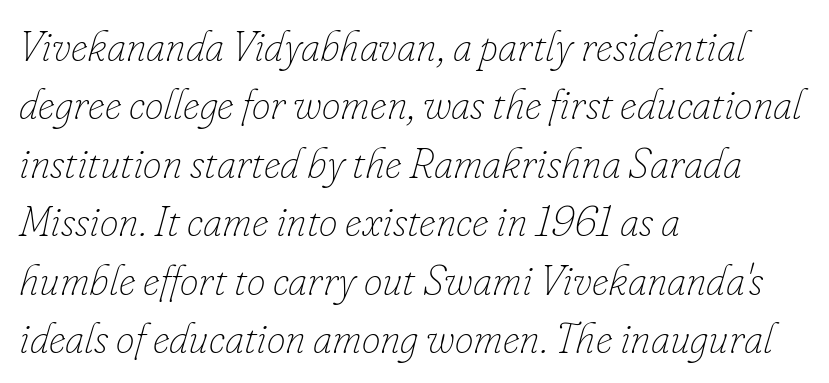
There's an unmistakable incline to the writing here. Where is the straight margin? On the left. Summary of weight: not heavy and not bold. Varying glyph widths throughout — classic text-font behaviour.
